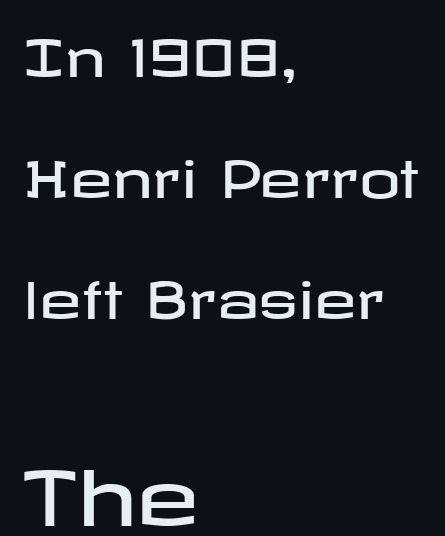
{"serif": "no", "italic": "no", "width": "wide", "stroke_contrast": "low", "x_height": "medium", "underline": "no", "align": "left", "line_spacing": "loose", "line_spacing_ratio": 2.37, "letter_spacing": "normal", "letter_spacing_em": 0.0, "larger_block": "second", "size_ratio": 1.49, "glyph_px": 76}
